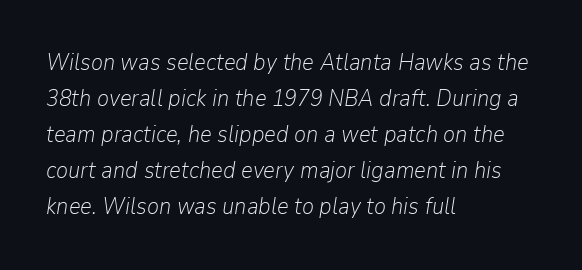
{"italic": "yes", "lean": "right", "slant_degrees": 9, "bold": "no", "underline": "no", "align": "left", "line_spacing": "normal", "line_spacing_ratio": 1.57, "letter_spacing": "normal", "letter_spacing_em": 0.0, "glyph_px": 23}
